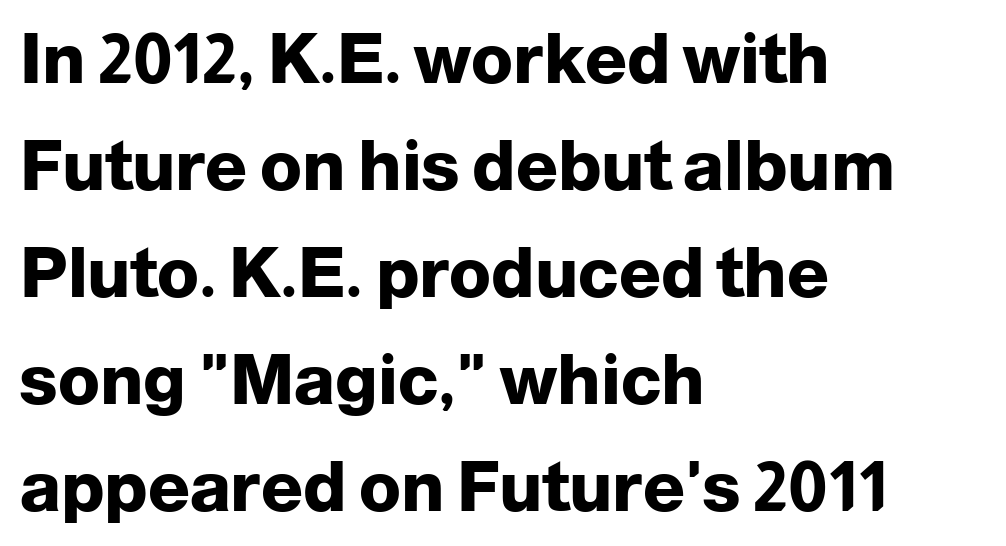
Q: Is the text bold? A: Yes.
Q: Is the text italic (slanted)? A: No, it is upright.
Q: Is the typeface a serif or a sans-serif typeface? A: Sans-serif.
Q: Is the text underlined? A: No.
Q: How is the paragraph aligned? A: Left-aligned.
Q: Is the spacing between letters normal or unusually wide? A: Normal.
Q: Is the spacing between lines tight, normal or loose? A: Normal.
Q: Width (condensed, normal, or wide)? A: Normal.
Q: Stroke contrast? A: Low.
Q: x-height? A: Medium.
Q: Monospaced? A: No.
